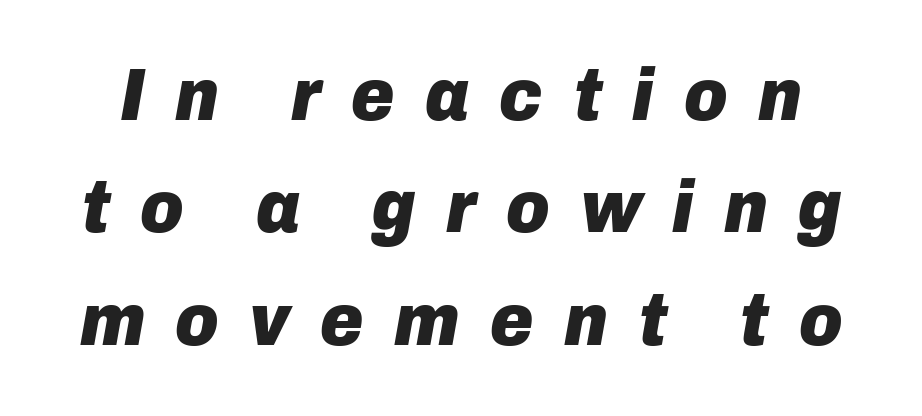
The image shows 74 px heavy type, italic (leaning right); set normal line spacing (1.52x), unusually wide letter spacing (+0.41 em), not underlined; low stroke contrast and a medium x-height.
